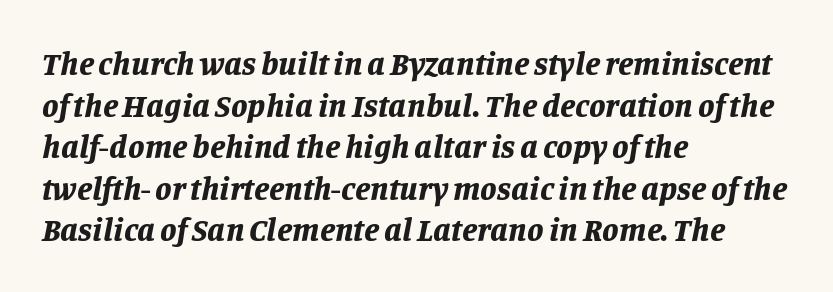
As a designer I'd log this as weight 700, bold. A typesetter would call this proportional, since set widths differ per character. Check the space under the baseline: it is left empty. Teacher's note: observe the even left margin — that is flush-left alignment.
